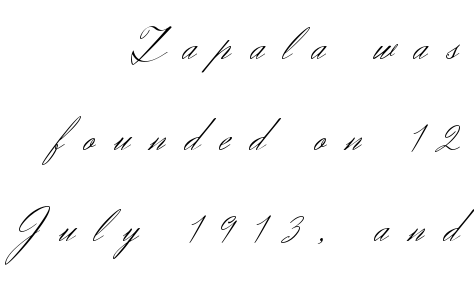
The image shows 46 px light sans-serif type; set right-aligned, loose line spacing (1.98x), unusually wide letter spacing (+0.43 em), not underlined; medium stroke contrast and a small x-height.
